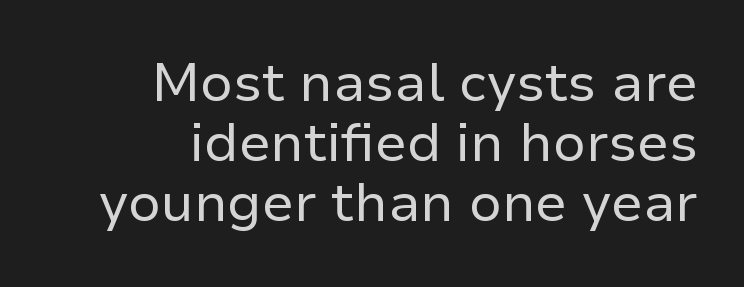
The image shows 54 px regular-weight sans-serif type, upright; set right-aligned, tight line spacing (1.11x), normal letter spacing, not underlined; low stroke contrast and a medium x-height.
